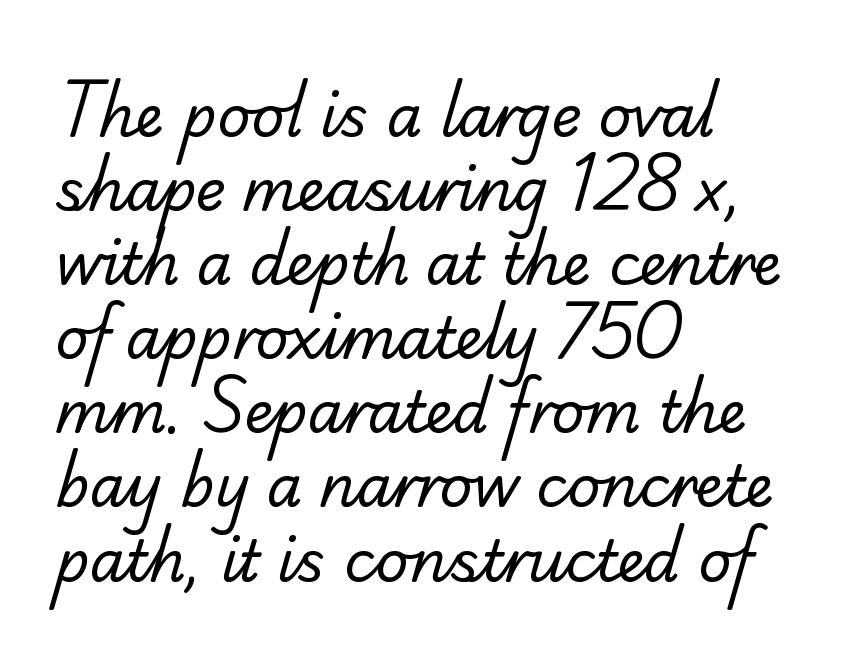
{"serif": "yes", "bold": "no", "weight": "regular", "width": "normal", "stroke_contrast": "low", "x_height": "small", "monospaced": "no", "underline": "no", "align": "left", "line_spacing": "normal", "line_spacing_ratio": 1.3, "letter_spacing": "normal", "letter_spacing_em": 0.0, "glyph_px": 57}
